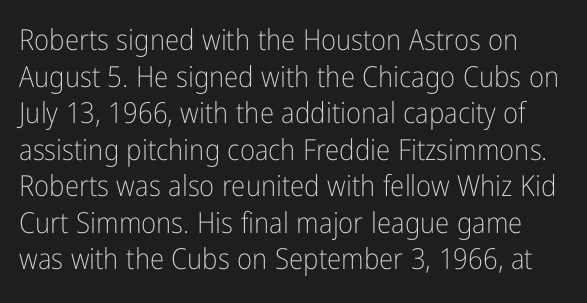
The image shows 29 px light, condensed sans-serif type, upright; set normal line spacing (1.26x), normal letter spacing, not underlined; low stroke contrast and a medium x-height.
